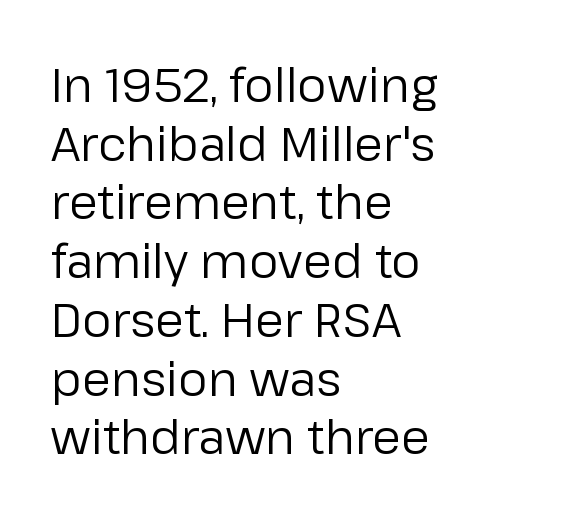
A typesetter would label this face a sans. The specimen reads as upright at a glance. The letters advance in unequal steps, a hallmark of proportional type. Standard letterfit; no display-style spreading of the glyphs.
